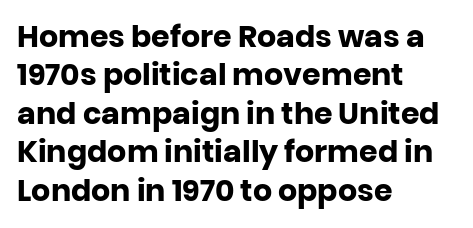
What stands out about the letter spacing? Nothing — it is the standard amount. Typographic density is high because the face is bold. The area under the type is left untouched. Style check: upright. The line-height multiplier appears to be the usual default. The paragraph has a hard left edge and a soft right edge.
